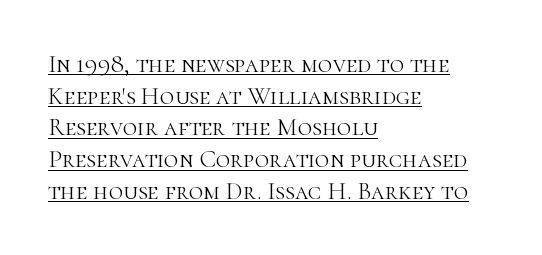
The axis of the letterforms is exactly vertical. A student would call this left alignment; a typographer would say flush left, rag right. Think standard paragraph weight, or any step lighter than that. The passage shown is underscored from start to finish. Default kerning and tracking; the words read as compact shapes.
